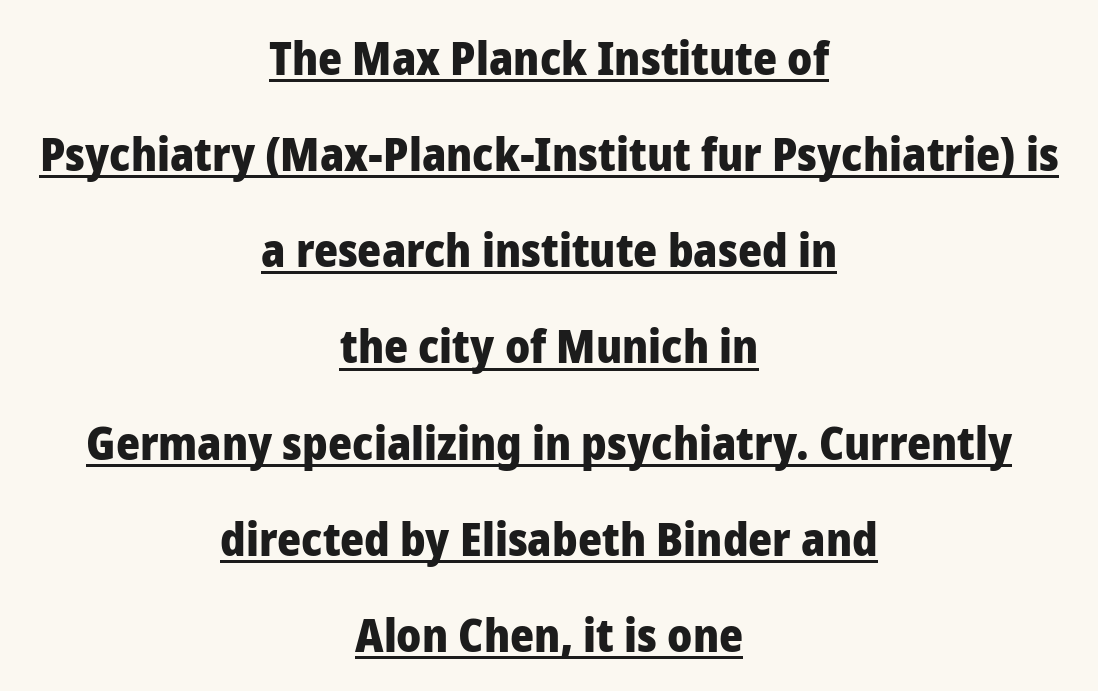
The image shows 46 px heavy sans-serif type, upright; set centered, loose line spacing (2.09x), normal letter spacing, underlined; low stroke contrast and a medium x-height.
